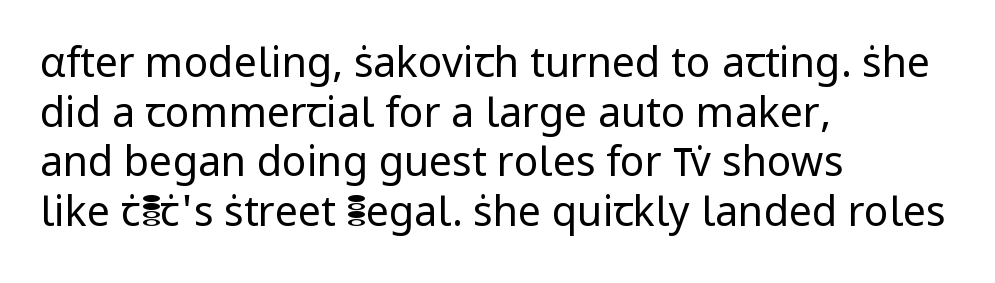
Tall strokes in this sample are plumb rather than angled. Are there feet on the stems? There aren't — it's a sans. The strokes are not fattened; the text isn't bold. The strip under each line holds only bare page. Observe the ordinary spacing: letters are neighbours, not strangers. The face used here is proportionally spaced, like ordinary book or web type.
